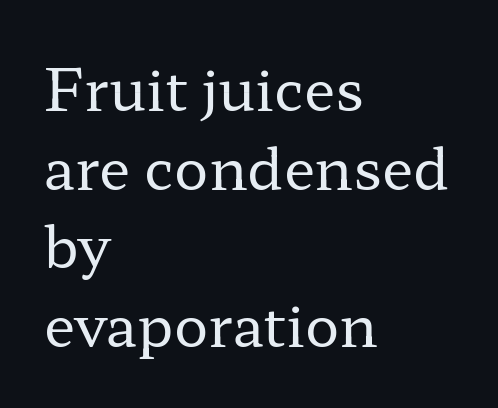
Examine the stroke ends and you'll spot serifs. The font is comparable to plain body text, perhaps lighter. These lines are rendered in a variable-pitch font. The gap between lines stays unmarked.
